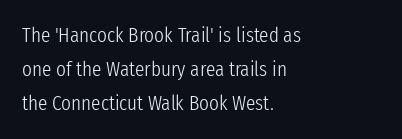
The image shows 21 px text type, upright; set left-aligned, normal line spacing (1.63x), normal letter spacing, not underlined.
